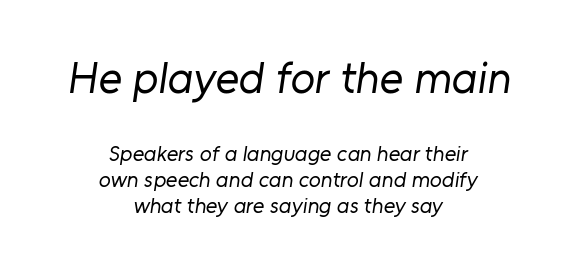
Is this a fixed-width face? No — the glyphs have proportional, varying widths. The letterforms sit at book weight or below. The upper block of text is set noticeably larger than the block beneath it. These lines are centered, leaving both edges ragged. Nothing unusual about the tracking: characters are spaced as the font intends. I'd call this a sans setting — the letters go barefoot.
